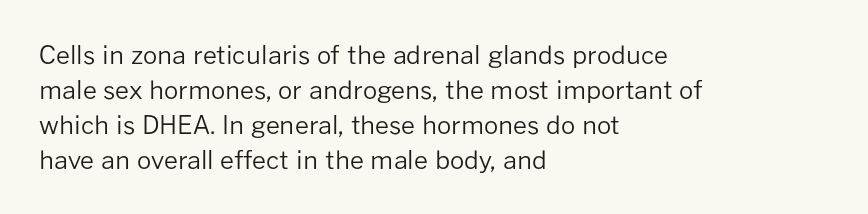
Q: Is the text bold? A: No.
Q: Is the text italic (slanted)? A: No, it is upright.
Q: Is the text underlined? A: No.
Q: How is the paragraph aligned? A: Left-aligned.
Q: Is the spacing between letters normal or unusually wide? A: Normal.
Q: Is the spacing between lines tight, normal or loose? A: Normal.
